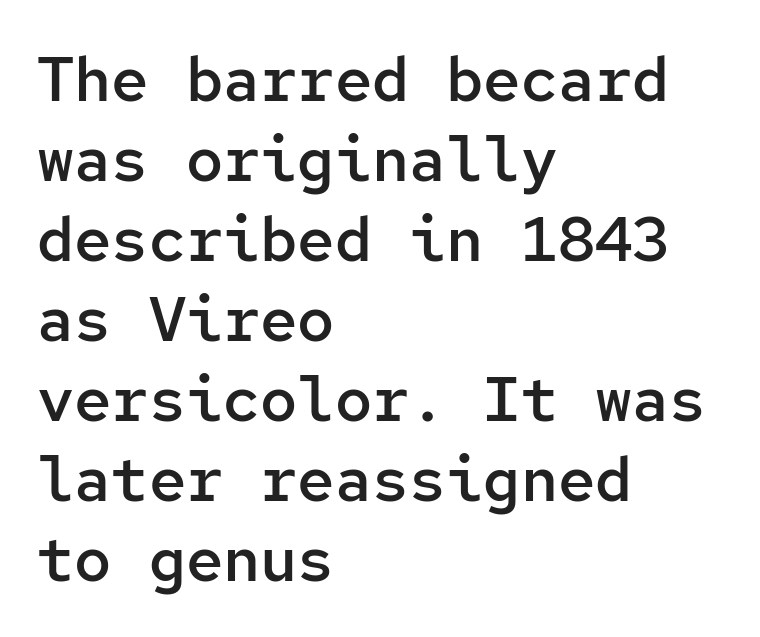
Q: Is the text bold? A: Semi-bold.
Q: Is the text italic (slanted)? A: No, it is upright.
Q: Is the typeface a serif or a sans-serif typeface? A: Sans-serif.
Q: Is the text underlined? A: No.
Q: How is the paragraph aligned? A: Left-aligned.
Q: Is the spacing between letters normal or unusually wide? A: Normal.
Q: Is the spacing between lines tight, normal or loose? A: Normal.
Q: Width (condensed, normal, or wide)? A: Normal.
Q: Stroke contrast? A: Low.
Q: x-height? A: Medium.
Q: Monospaced? A: Yes.
